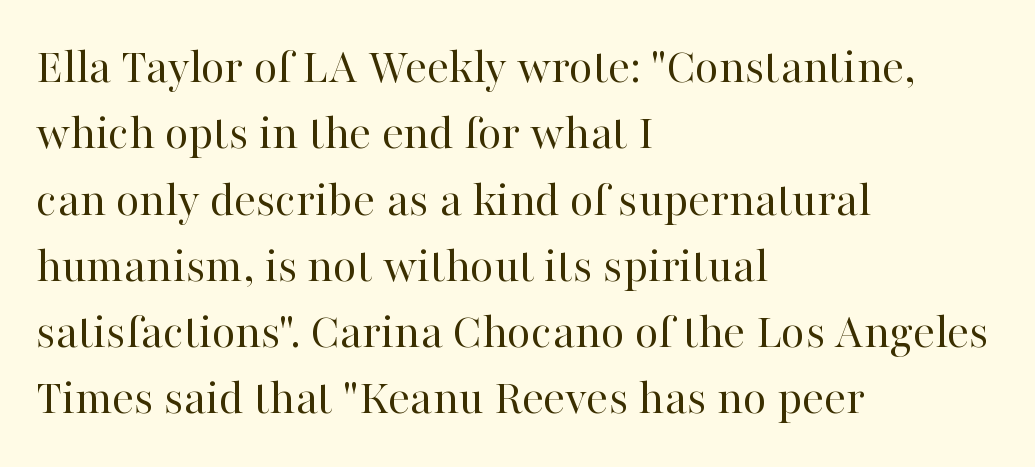
Q: Is the text bold? A: No.
Q: Is the text italic (slanted)? A: No, it is upright.
Q: Is the typeface a serif or a sans-serif typeface? A: Serif.
Q: Is the text underlined? A: No.
Q: How is the paragraph aligned? A: Left-aligned.
Q: Is the spacing between letters normal or unusually wide? A: Normal.
Q: Is the spacing between lines tight, normal or loose? A: Normal.
Q: Width (condensed, normal, or wide)? A: Normal.
Q: Stroke contrast? A: High.
Q: x-height? A: Medium.
Q: Monospaced? A: No.
